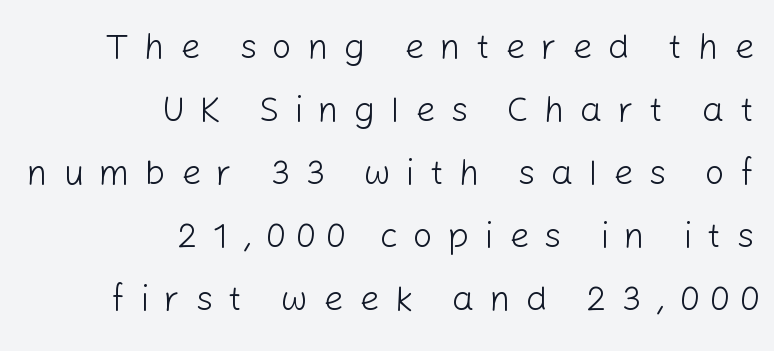
Q: Is the text bold? A: No.
Q: Is the text italic (slanted)? A: No, it is upright.
Q: Is the typeface a serif or a sans-serif typeface? A: Sans-serif.
Q: Is the text underlined? A: No.
Q: How is the paragraph aligned? A: Right-aligned.
Q: Is the spacing between letters normal or unusually wide? A: Unusually wide.
Q: Width (condensed, normal, or wide)? A: Normal.
Q: Stroke contrast? A: Low.
Q: x-height? A: Medium.
Q: Monospaced? A: No.
